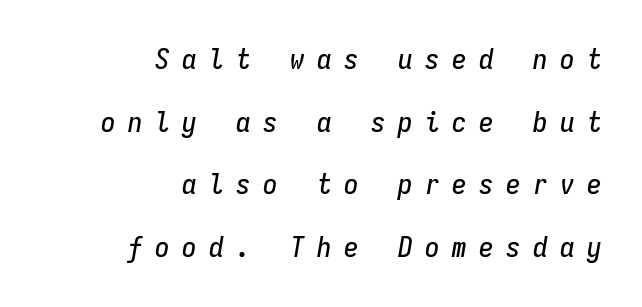
Which margin do the lines hug? The right one — the left edge is uneven. Does extra space separate the letters? Yes, quite a lot of it. These lines stand farther apart than default settings would place them. Underline: absent.
